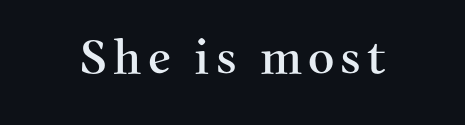
Q: Is the text italic (slanted)? A: No, it is upright.
Q: Is the typeface a serif or a sans-serif typeface? A: Serif.
Q: Is the text underlined? A: No.
Q: Width (condensed, normal, or wide)? A: Normal.
Q: Stroke contrast? A: Medium.
Q: x-height? A: Medium.
Q: Monospaced? A: No.
